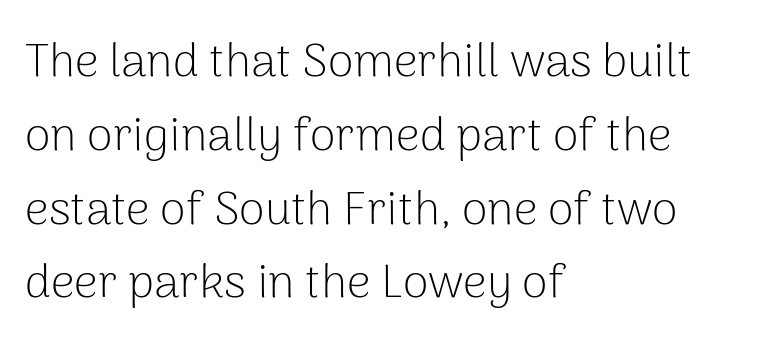
{"serif": "no", "italic": "no", "bold": "no", "weight": "light", "width": "normal", "stroke_contrast": "low", "x_height": "medium", "monospaced": "no", "underline": "no", "align": "left", "line_spacing": "normal", "line_spacing_ratio": 1.57, "letter_spacing": "normal", "letter_spacing_em": 0.0, "glyph_px": 47}
